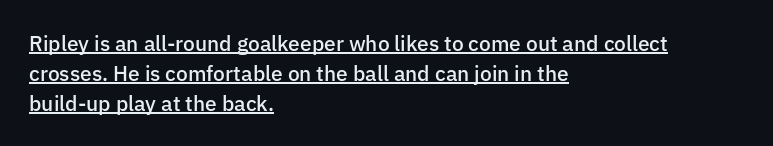
{"italic": "no", "bold": "semi", "underline": "yes", "align": "left", "line_spacing": "normal", "line_spacing_ratio": 1.42, "letter_spacing": "normal", "letter_spacing_em": 0.0, "glyph_px": 21}
